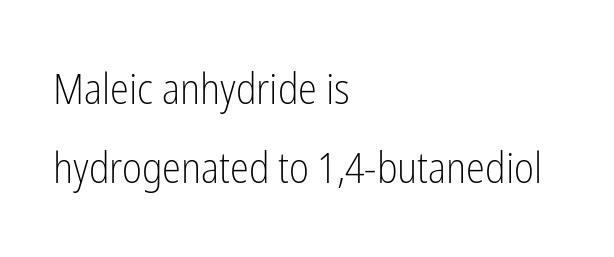
Q: Is the text bold? A: No.
Q: Is the text italic (slanted)? A: No, it is upright.
Q: Is the typeface a serif or a sans-serif typeface? A: Sans-serif.
Q: Is the text underlined? A: No.
Q: How is the paragraph aligned? A: Left-aligned.
Q: Is the spacing between letters normal or unusually wide? A: Normal.
Q: Width (condensed, normal, or wide)? A: Condensed.
Q: Stroke contrast? A: Low.
Q: x-height? A: Medium.
Q: Monospaced? A: No.
